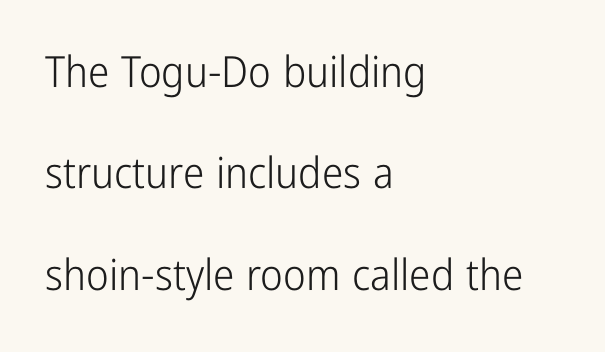
Q: Is the text bold? A: No.
Q: Is the text italic (slanted)? A: No, it is upright.
Q: Is the typeface a serif or a sans-serif typeface? A: Sans-serif.
Q: Is the text underlined? A: No.
Q: How is the paragraph aligned? A: Left-aligned.
Q: Is the spacing between letters normal or unusually wide? A: Normal.
Q: Is the spacing between lines tight, normal or loose? A: Loose.
Q: Width (condensed, normal, or wide)? A: Condensed.
Q: Stroke contrast? A: Low.
Q: x-height? A: Medium.
Q: Monospaced? A: No.
